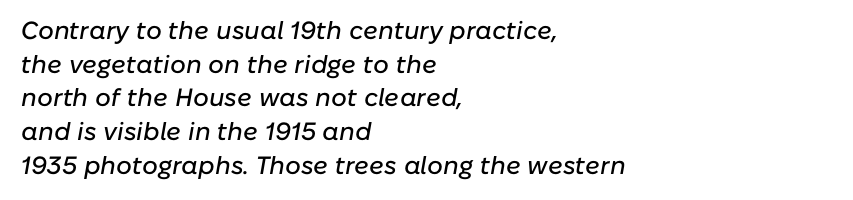
{"italic": "yes", "lean": "right", "slant_degrees": 10, "underline": "no", "align": "left", "line_spacing": "normal", "line_spacing_ratio": 1.35, "letter_spacing": "normal", "letter_spacing_em": 0.0, "glyph_px": 25}
